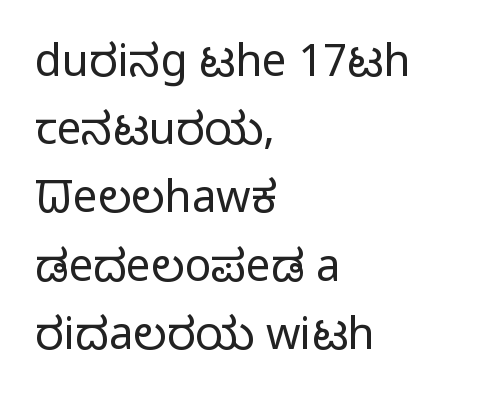
{"serif": "no", "italic": "no", "bold": "no", "weight": "regular", "width": "condensed", "stroke_contrast": "low", "x_height": "large", "monospaced": "no", "underline": "no", "align": "left", "line_spacing": "normal", "line_spacing_ratio": 1.55, "letter_spacing": "normal", "letter_spacing_em": 0.0, "glyph_px": 44}
